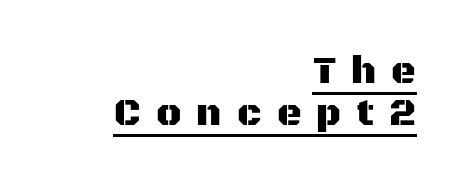
The image shows 38 px sans-serif type, upright; set right-aligned, tight line spacing (1.1x), unusually wide letter spacing (+0.4 em), underlined; medium stroke contrast and a large x-height.
